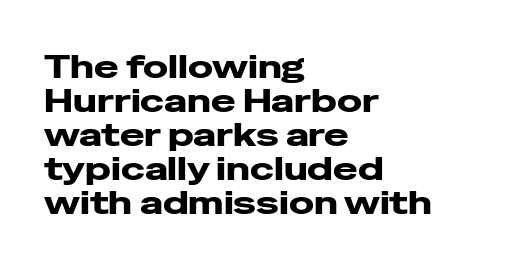
Q: Is the text bold? A: Yes.
Q: Is the text italic (slanted)? A: No, it is upright.
Q: Is the typeface a serif or a sans-serif typeface? A: Sans-serif.
Q: Is the text underlined? A: No.
Q: How is the paragraph aligned? A: Left-aligned.
Q: Is the spacing between letters normal or unusually wide? A: Normal.
Q: Is the spacing between lines tight, normal or loose? A: Tight.
Q: Width (condensed, normal, or wide)? A: Wide.
Q: Stroke contrast? A: Low.
Q: x-height? A: Medium.
Q: Monospaced? A: No.
